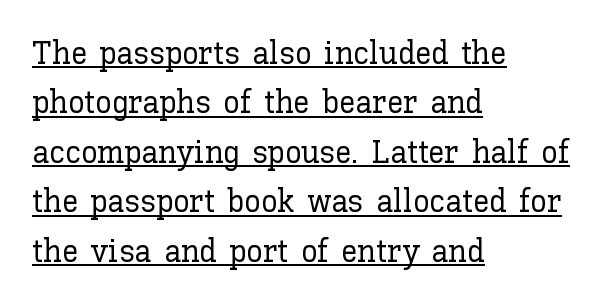
{"italic": "no", "width": "normal", "stroke_contrast": "low", "x_height": "medium", "monospaced": "no", "underline": "yes", "align": "left", "line_spacing": "normal", "line_spacing_ratio": 1.5, "letter_spacing": "normal", "letter_spacing_em": 0.0, "glyph_px": 33}
